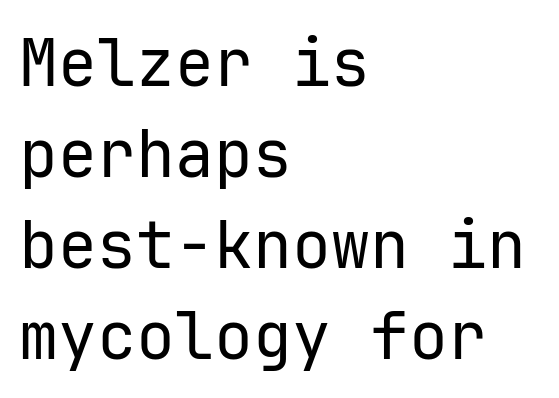
The image shows 65 px regular-weight sans-serif type, upright, monospaced; set left-aligned, normal line spacing (1.4x), normal letter spacing, not underlined; low stroke contrast and a medium x-height.
